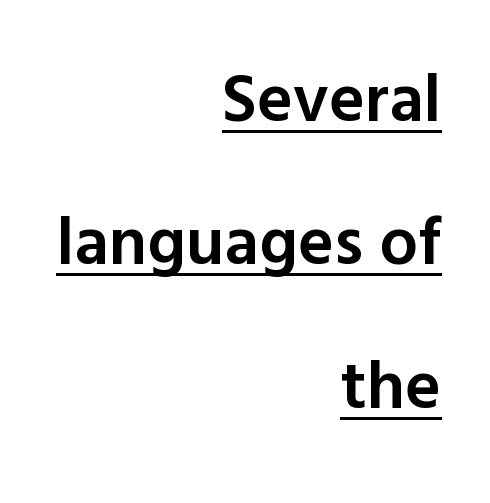
{"serif": "no", "italic": "no", "bold": "semi", "weight": "semibold", "width": "normal", "x_height": "medium", "monospaced": "no", "underline": "yes", "align": "right", "line_spacing": "loose", "line_spacing_ratio": 2.11, "letter_spacing": "normal", "letter_spacing_em": 0.0, "glyph_px": 68}
